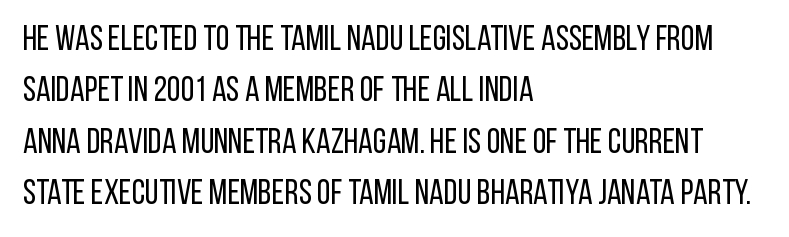
Q: Is the text bold? A: No.
Q: Is the text italic (slanted)? A: No, it is upright.
Q: Is the typeface a serif or a sans-serif typeface? A: Sans-serif.
Q: Is the text underlined? A: No.
Q: How is the paragraph aligned? A: Left-aligned.
Q: Is the spacing between letters normal or unusually wide? A: Normal.
Q: Is the spacing between lines tight, normal or loose? A: Normal.
Q: Width (condensed, normal, or wide)? A: Condensed.
Q: Stroke contrast? A: Low.
Q: x-height? A: Large.
Q: Monospaced? A: No.
